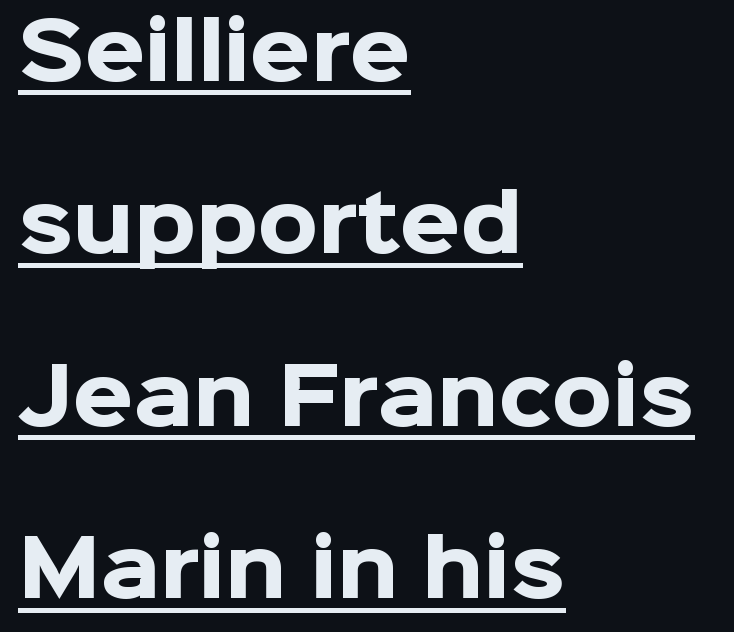
The image shows 77 px heavy sans-serif type, upright; set left-aligned, loose line spacing (2.24x), normal letter spacing, underlined; low stroke contrast and a medium x-height.
